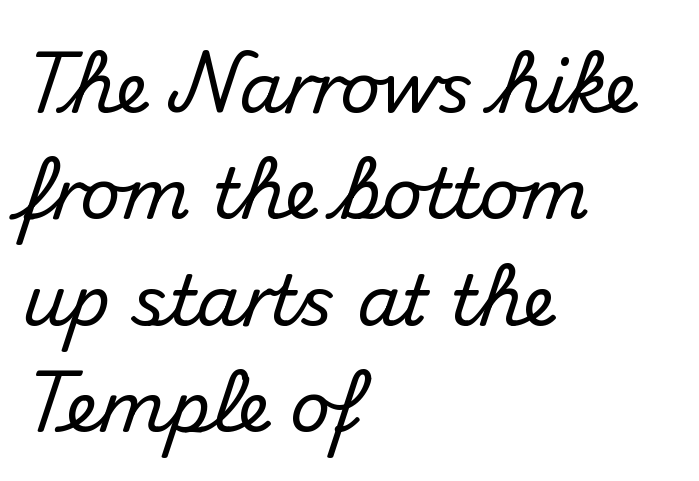
Q: Is the text italic (slanted)? A: Yes.
Q: Is the typeface a serif or a sans-serif typeface? A: Sans-serif.
Q: Is the text underlined? A: No.
Q: How is the paragraph aligned? A: Left-aligned.
Q: Is the spacing between letters normal or unusually wide? A: Normal.
Q: Is the spacing between lines tight, normal or loose? A: Normal.
Q: Width (condensed, normal, or wide)? A: Normal.
Q: Stroke contrast? A: Medium.
Q: x-height? A: Small.
Q: Monospaced? A: No.
